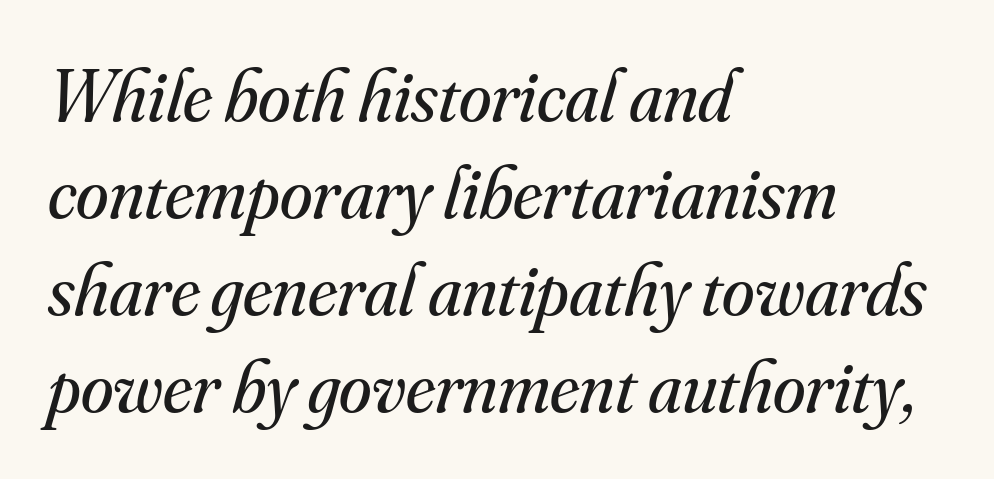
Q: Is the text bold? A: No.
Q: Is the text italic (slanted)? A: Yes, it leans right by about 16 degrees.
Q: Is the typeface a serif or a sans-serif typeface? A: Serif.
Q: Is the text underlined? A: No.
Q: How is the paragraph aligned? A: Left-aligned.
Q: Is the spacing between letters normal or unusually wide? A: Normal.
Q: Is the spacing between lines tight, normal or loose? A: Normal.
Q: Width (condensed, normal, or wide)? A: Normal.
Q: Stroke contrast? A: Medium.
Q: x-height? A: Small.
Q: Monospaced? A: No.
